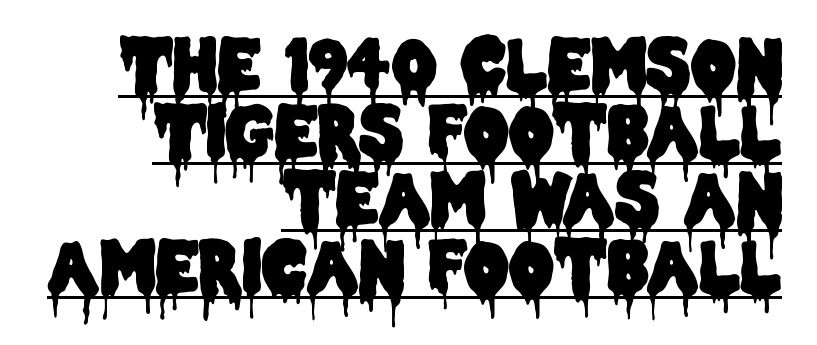
Rendered with straight, roman letterforms. Does the copy run flush right? Yes — the right margin is perfectly even. The space between consecutive lines is stingy. Letterform terminals end flat and unadorned throughout the passage. Do the characters align in a grid? No, the font is proportional.
